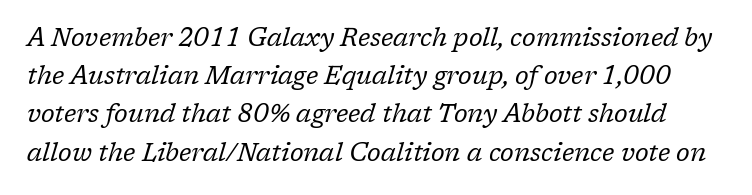
The image shows 25 px text type, italic (leaning right); set normal line spacing (1.53x), normal letter spacing, not underlined.
